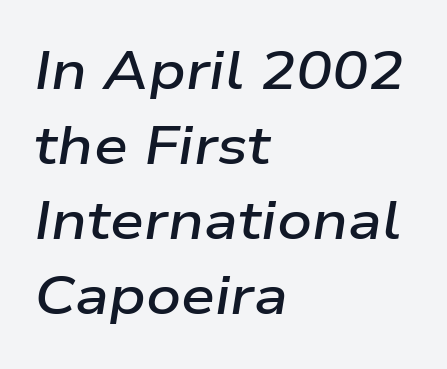
Leading: standard. Here the glyphs are tracked normally, forming tight word shapes. The setting favours the left margin, as ordinary paragraphs usually do. Bare-footed words on every line. Each letter keeps its own natural width here, so spacing adapts to shape. The strokes are fattened partway — semibold, not bold.
